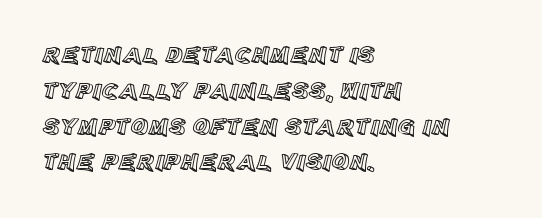
The image shows 24 px text type; set left-aligned, normal line spacing (1.49x), normal letter spacing, not underlined.
